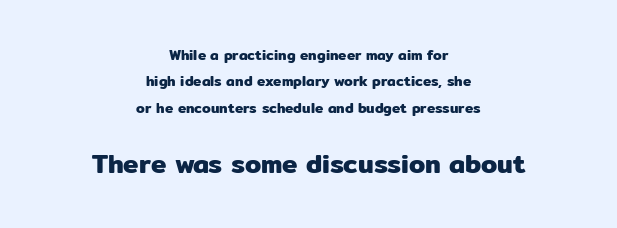
Students, note that the glyphs here touch the page at normal intervals. Check under the words: just untouched page. Casual observation: everything's sitting right in the middle. The rendering enlarges the type as you move from the upper chunk to the lower. This sample uses an upright cut, with every glyph sitting square on the baseline.
